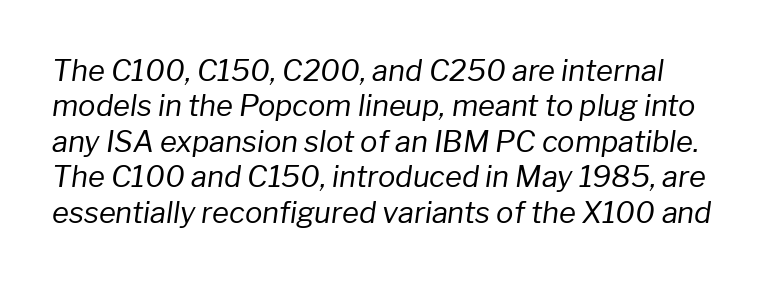
Stems and bowls with no extra thickness — not bold. Look at the tracking — it's just the regular setting, nothing added. The passage shown is typed in a proportional face where columns would drift. Type without underlining. The specimen reads as italic at a glance.
